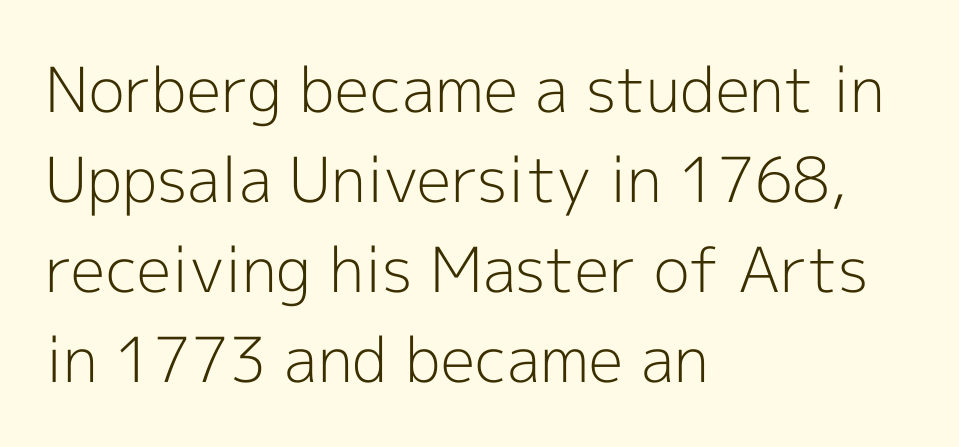
Q: Is the text bold? A: No.
Q: Is the text italic (slanted)? A: No, it is upright.
Q: Is the typeface a serif or a sans-serif typeface? A: Sans-serif.
Q: Is the text underlined? A: No.
Q: How is the paragraph aligned? A: Left-aligned.
Q: Is the spacing between letters normal or unusually wide? A: Normal.
Q: Is the spacing between lines tight, normal or loose? A: Normal.
Q: Width (condensed, normal, or wide)? A: Normal.
Q: x-height? A: Medium.
Q: Monospaced? A: No.
